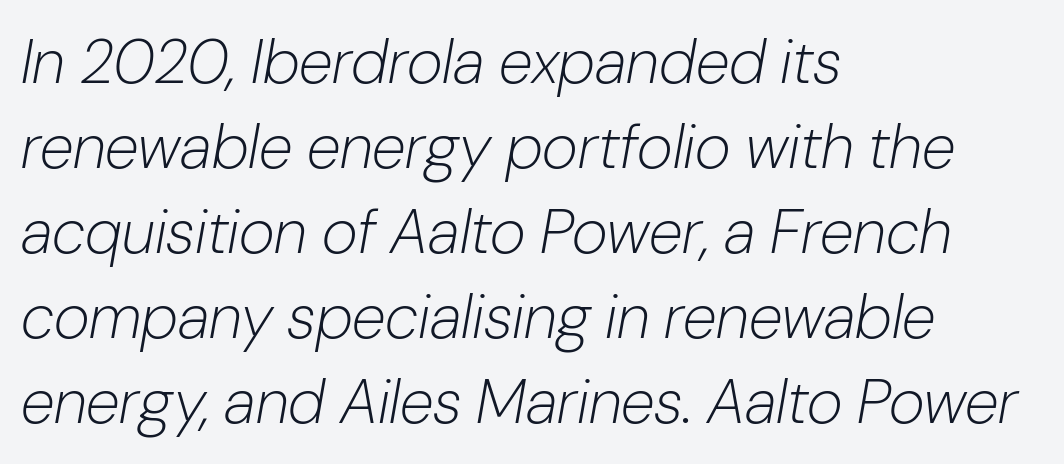
The image shows 62 px light type, italic (leaning right); set left-aligned, normal line spacing (1.37x), normal letter spacing, not underlined; low stroke contrast and a medium x-height.
